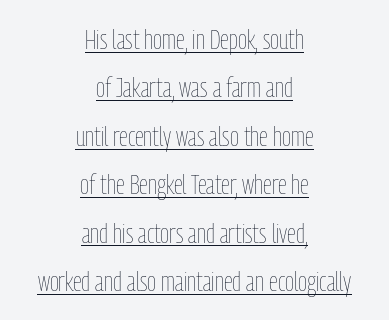
Weight: in the light-to-regular range. Reading down the block, each line starts at a different indent, mirrored at its end. These lines were composed using upright roman letters. Beneath each row of characters lies a ruled line.
